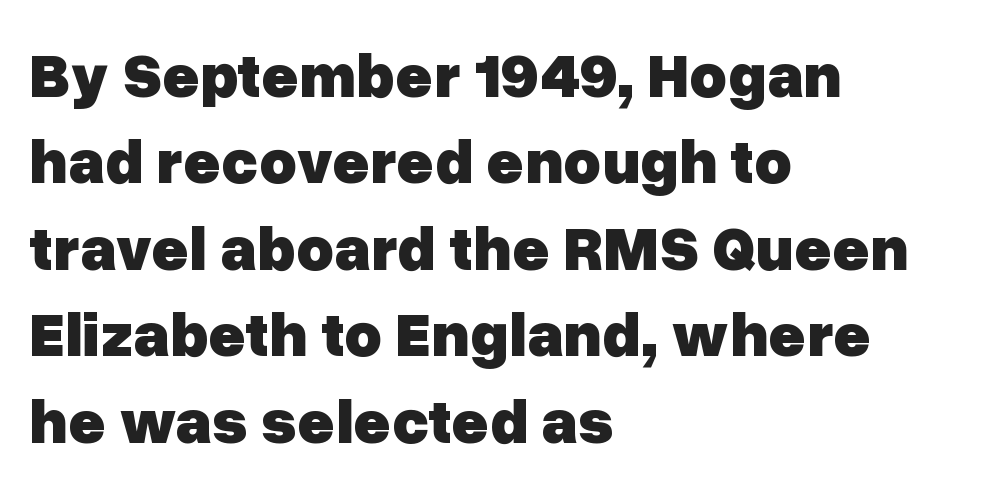
Underline: absent. Left-aligned paragraph, ragged on the right. Baseline-to-baseline distance is the conventional proportion of letter height. The typography opts for an upright posture over an oblique one. The type family on display is of the sans-serif kind.
